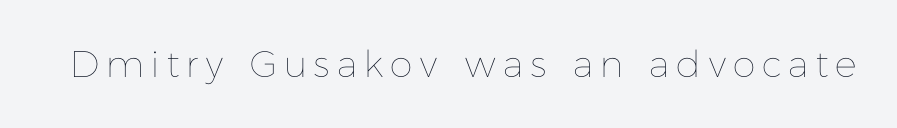
The image shows 37 px thin type, upright; set unusually wide letter spacing (+0.23 em), not underlined; low stroke contrast and a medium x-height.
